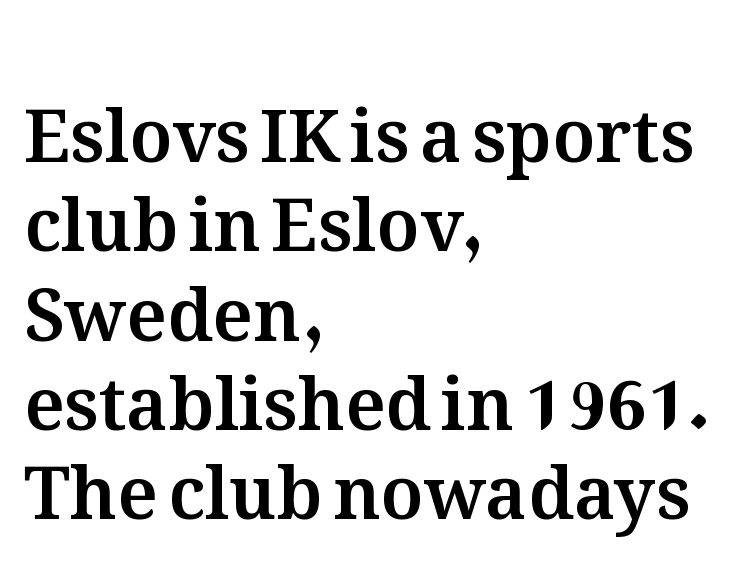
Descender tails drop into unmarked territory. Every row of glyphs begins at an identical x-position on the left. The letterforms sit shoulder to shoulder at normal distance. Unlike italic type, these characters show no tilt at all. Looks like regular typesetting: each glyph gets only the width it needs.
